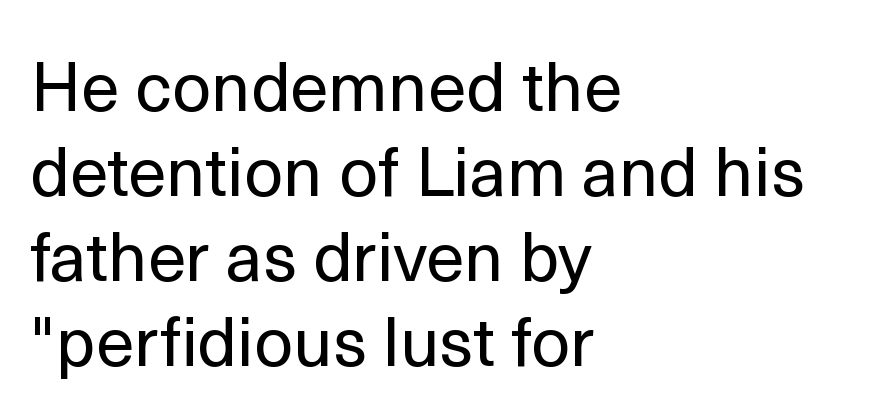
This is the regular roman posture of the typeface. Think of a printed novel: that variable character pitch is what you see here. Does the type have serifs? No, each stem ends abruptly. The paragraph shown leans on its left margin. No letter is thick-stroked: the sample isn't bold. Tracking here is standard; glyphs follow each other at the usual distance.
